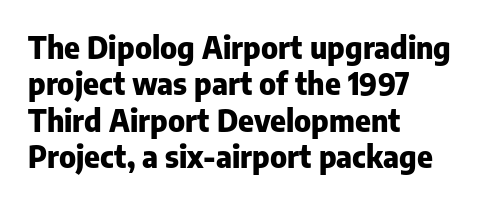
{"serif": "no", "italic": "no", "bold": "yes", "weight": "heavy", "width": "normal", "stroke_contrast": "low", "x_height": "medium", "monospaced": "no", "underline": "no", "align": "left", "line_spacing_ratio": 1.21, "letter_spacing": "normal", "letter_spacing_em": 0.0, "glyph_px": 30}
